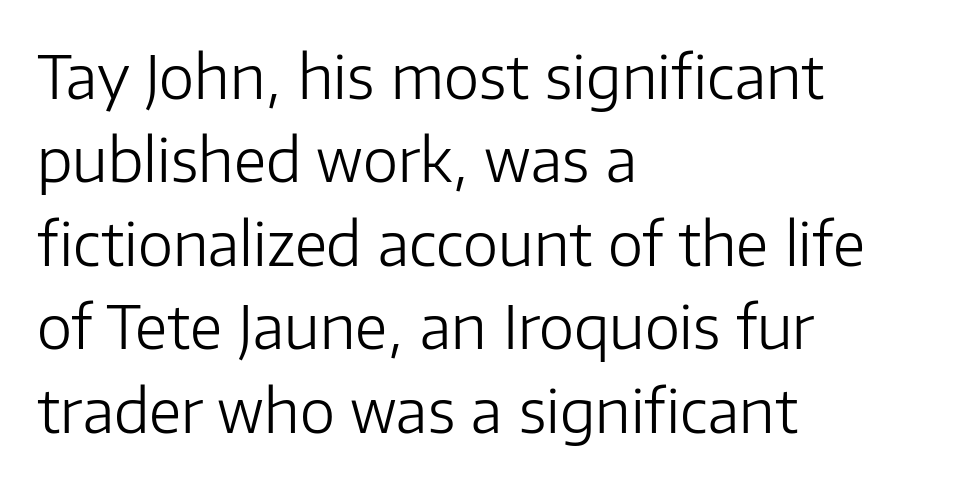
{"serif": "no", "italic": "no", "bold": "no", "weight": "light", "width": "normal", "stroke_contrast": "low", "x_height": "medium", "monospaced": "no", "underline": "no", "align": "left", "line_spacing": "normal", "line_spacing_ratio": 1.39, "letter_spacing": "normal", "letter_spacing_em": 0.0, "glyph_px": 60}
